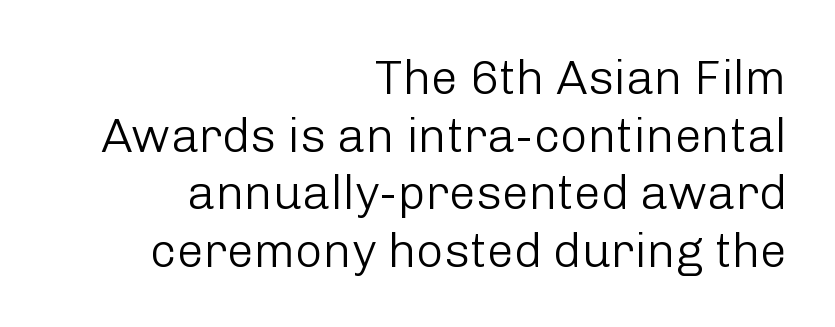
{"serif": "no", "italic": "no", "bold": "no", "weight": "light", "width": "normal", "stroke_contrast": "low", "x_height": "medium", "monospaced": "no", "underline": "no", "align": "right", "line_spacing_ratio": 1.2, "letter_spacing": "normal", "letter_spacing_em": 0.0, "glyph_px": 48}
